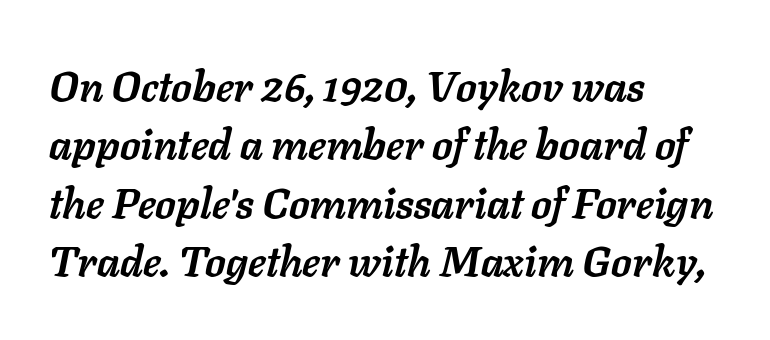
{"italic": "yes", "lean": "right", "slant_degrees": 11, "bold": "yes", "weight": "semibold", "width": "normal", "stroke_contrast": "low", "x_height": "medium", "monospaced": "no", "underline": "no", "align": "left", "line_spacing": "normal", "line_spacing_ratio": 1.39, "letter_spacing": "normal", "letter_spacing_em": 0.0, "glyph_px": 42}
